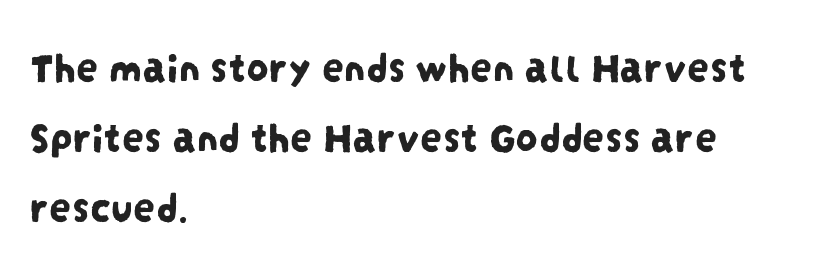
Serifs: no, the terminals of the letterforms are clean. Default kerning and tracking; the words read as compact shapes. A student would call this left alignment; a typographer would say flush left, rag right. The space directly below the letters is spotless. This sample keeps an unexceptional amount of space between lines.
